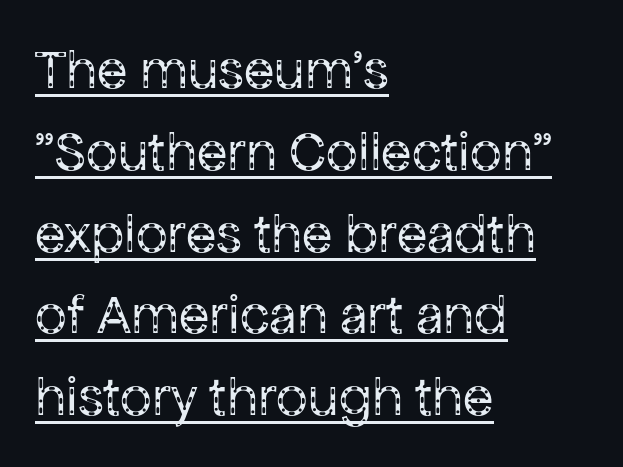
Tall strokes in this sample are plumb rather than angled. This rendering uses left alignment, leaving the right contour irregular. Tracking value appears to be zero — textbook default spacing. The designer went with a sans here, leaving each stem footless. Weight class: somewhere from thin through regular.
